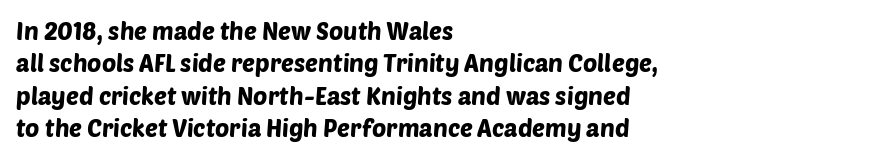
The image shows 24 px text type; set left-aligned, normal line spacing (1.35x), normal letter spacing, not underlined.
